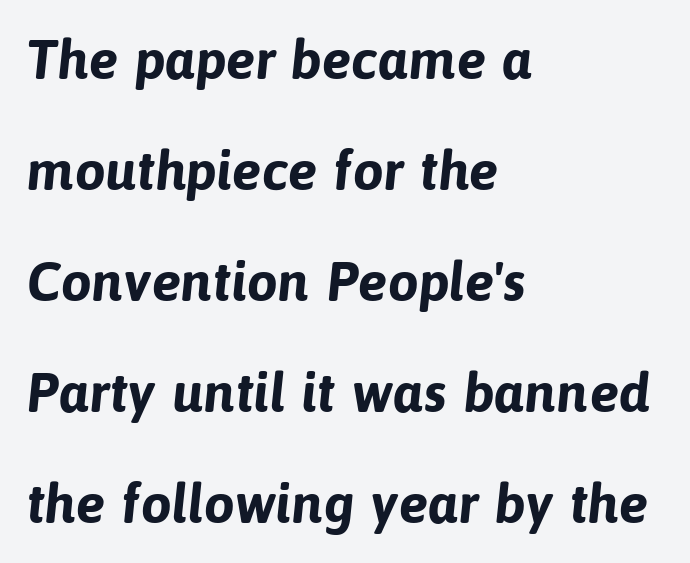
Q: Is the text bold? A: Yes.
Q: Is the typeface a serif or a sans-serif typeface? A: Sans-serif.
Q: Is the text underlined? A: No.
Q: How is the paragraph aligned? A: Left-aligned.
Q: Is the spacing between letters normal or unusually wide? A: Normal.
Q: Is the spacing between lines tight, normal or loose? A: Loose.
Q: Width (condensed, normal, or wide)? A: Normal.
Q: Stroke contrast? A: Low.
Q: x-height? A: Medium.
Q: Monospaced? A: No.
